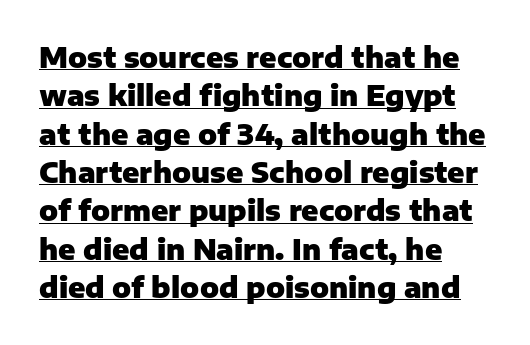
Look at the tracking — it's just the regular setting, nothing added. The rag falls on the right side of this text block. This is underlined copy, the kind a proofreader might mark for attention. The face used here is a sans, in the tradition of grotesques and geometrics. Do the characters align in a grid? No, the font is proportional. Nope, not italic — everything's standing straight.
